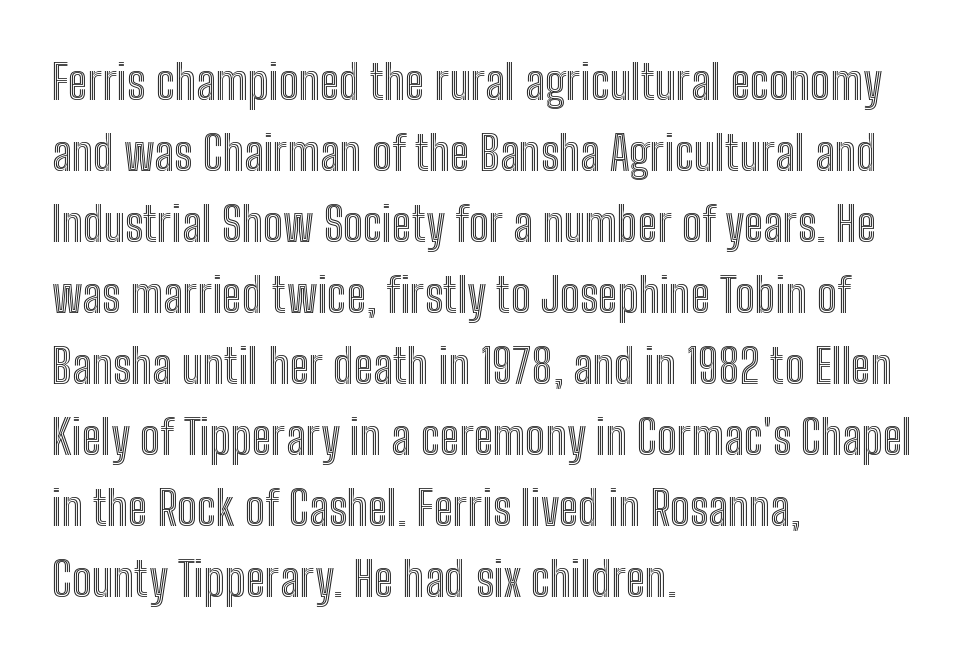
Q: Is the text italic (slanted)? A: No, it is upright.
Q: Is the text underlined? A: No.
Q: How is the paragraph aligned? A: Left-aligned.
Q: Is the spacing between letters normal or unusually wide? A: Normal.
Q: Is the spacing between lines tight, normal or loose? A: Normal.
Q: Width (condensed, normal, or wide)? A: Condensed.
Q: x-height? A: Medium.
Q: Monospaced? A: No.
